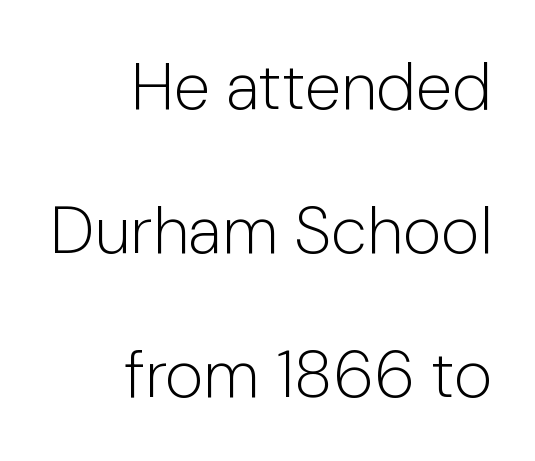
{"serif": "no", "italic": "no", "bold": "no", "weight": "light", "width": "normal", "stroke_contrast": "low", "x_height": "medium", "monospaced": "no", "underline": "no", "align": "right", "line_spacing": "loose", "line_spacing_ratio": 2.18, "letter_spacing": "normal", "letter_spacing_em": 0.0, "glyph_px": 66}
